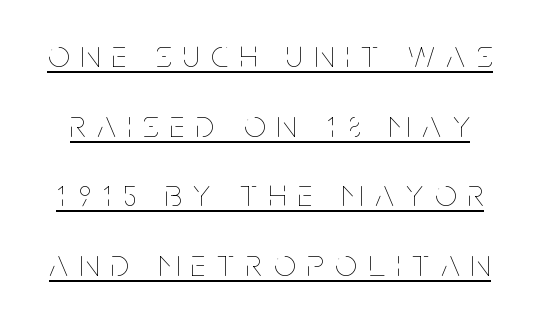
Quick note: not italic, upright. Summary of weight: not heavy and not bold. Caption: lettering with a line underneath. Here the glyphs are tracked loosely, breaking word shapes into spaced letters. Looks like regular typesetting: each glyph gets only the width it needs.
